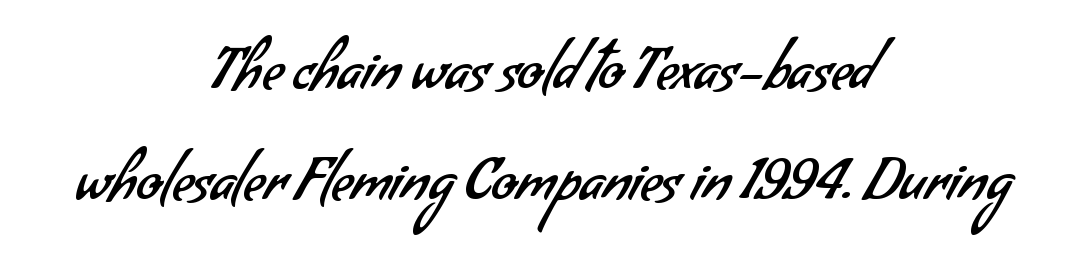
Q: Is the text bold? A: No.
Q: Is the typeface a serif or a sans-serif typeface? A: Sans-serif.
Q: Is the text underlined? A: No.
Q: How is the paragraph aligned? A: Centered.
Q: Is the spacing between letters normal or unusually wide? A: Normal.
Q: Is the spacing between lines tight, normal or loose? A: Loose.
Q: Width (condensed, normal, or wide)? A: Normal.
Q: Stroke contrast? A: Low.
Q: x-height? A: Small.
Q: Monospaced? A: No.
